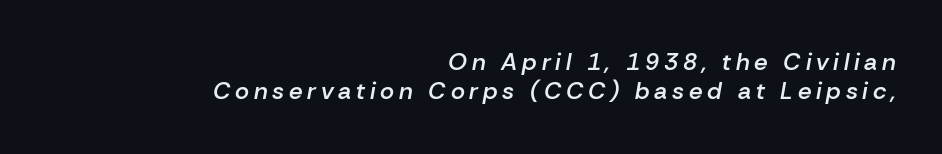
Designer's note — italics engaged. Semibold letterforms, between regular and bold. Any mark beneath the type? The region is blank. The tracking reads as deliberately expanded to a designer's eye. Reading down the block, your eye finds every line finishing at a fixed right position.
